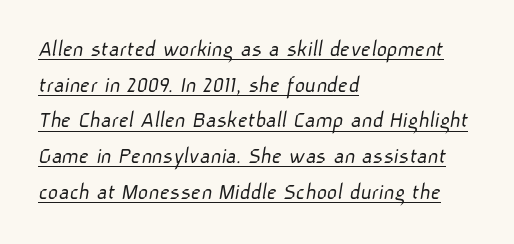
Q: Is the text bold? A: No.
Q: Is the text underlined? A: Yes.
Q: How is the paragraph aligned? A: Left-aligned.
Q: Is the spacing between letters normal or unusually wide? A: Normal.
Q: Is the spacing between lines tight, normal or loose? A: Normal.
